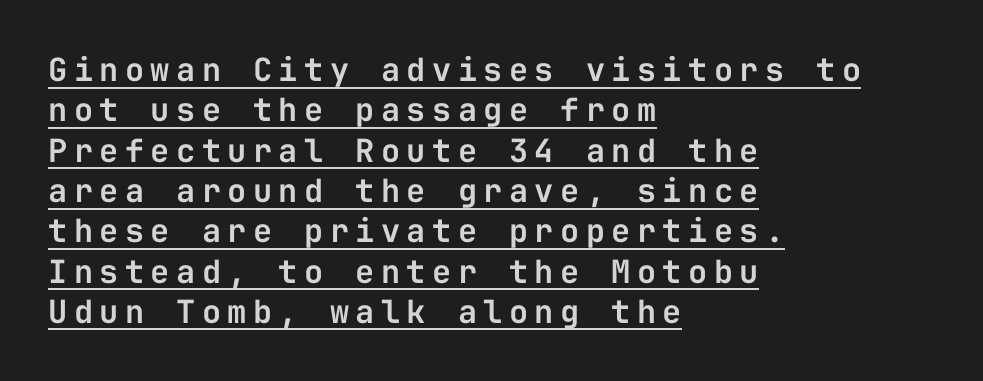
Inter-character spacing is expanded well beyond the font's built-in metrics. The letters march in equal steps, a hallmark of fixed-pitch type. The rendering anchors every line to the left-hand side. Leading matches the norm, producing a regular column. This is the regular roman posture of the typeface. Underlining? Definitely there.
